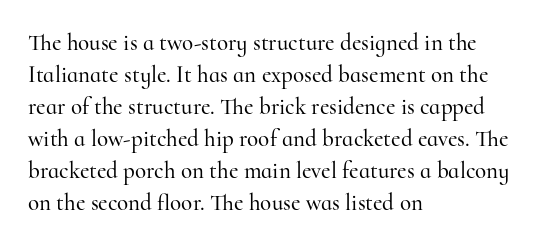
{"italic": "no", "underline": "no", "align": "left", "line_spacing": "normal", "line_spacing_ratio": 1.39, "letter_spacing": "normal", "letter_spacing_em": 0.0, "glyph_px": 23}
